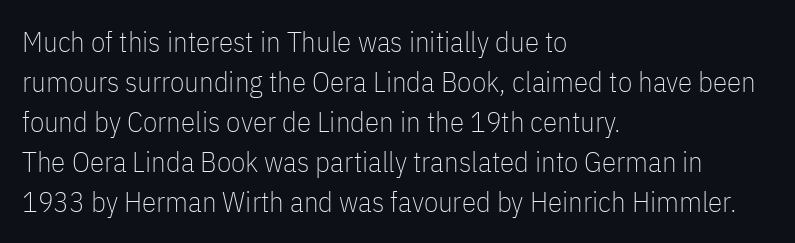
Q: Is the text bold? A: No.
Q: Is the text italic (slanted)? A: No, it is upright.
Q: Is the typeface a serif or a sans-serif typeface? A: Sans-serif.
Q: Is the text underlined? A: No.
Q: How is the paragraph aligned? A: Left-aligned.
Q: Is the spacing between letters normal or unusually wide? A: Normal.
Q: Is the spacing between lines tight, normal or loose? A: Normal.
Q: Width (condensed, normal, or wide)? A: Condensed.
Q: Stroke contrast? A: Low.
Q: x-height? A: Medium.
Q: Monospaced? A: No.
